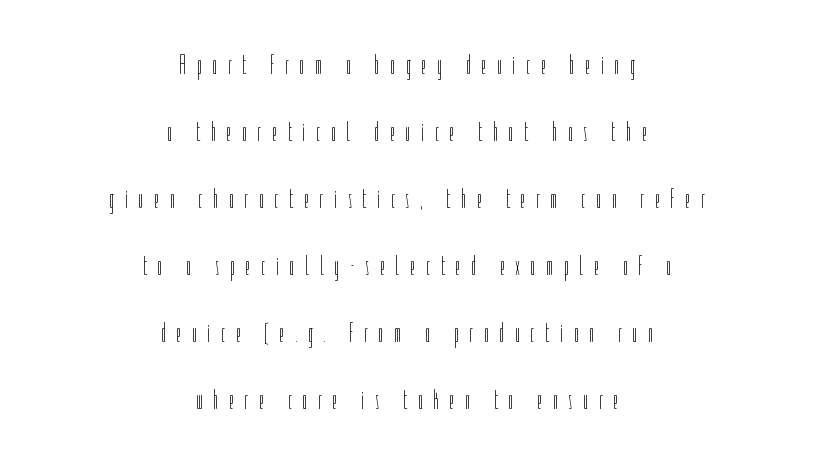
The image shows 27 px text type, upright; set centered, loose line spacing (2.48x), unusually wide letter spacing (+0.38 em), not underlined.
